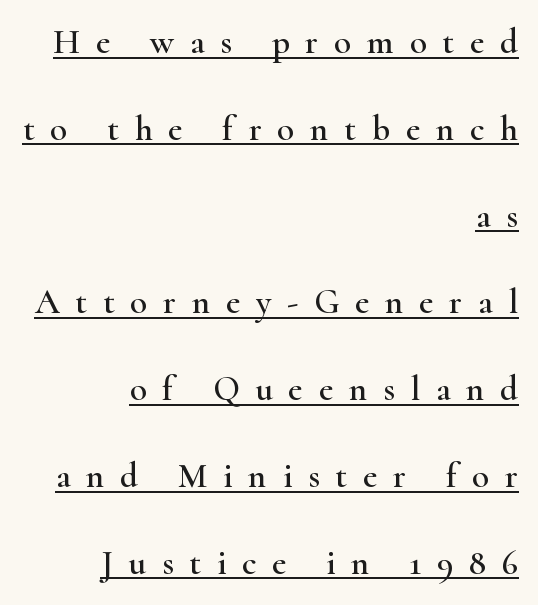
Does the type have serifs? Yes, each stem ends in a small foot. In CSS terms this would be text-align: right. The words here are underlined. A typesetter would mark this as roman, not italic.
